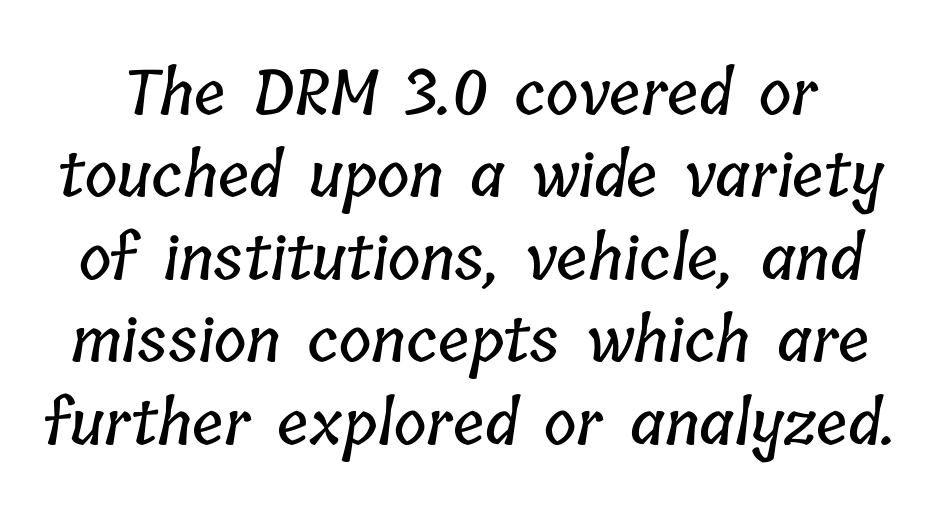
Q: Is the text underlined? A: No.
Q: Is the spacing between letters normal or unusually wide? A: Normal.
Q: Is the spacing between lines tight, normal or loose? A: Normal.
Q: Width (condensed, normal, or wide)? A: Condensed.
Q: Stroke contrast? A: Low.
Q: x-height? A: Medium.
Q: Monospaced? A: No.
